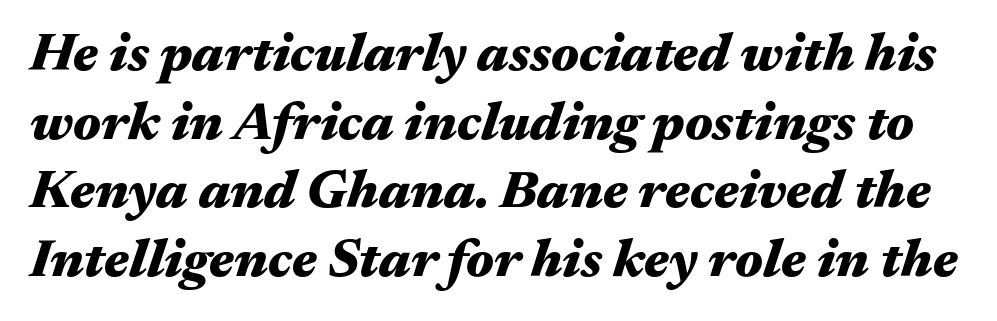
The passage shown is typed in a proportional face where columns would drift. A normal amount of white space separates one row of letters from the next. The baseline area is clear. Would a proofreader flag this as italicized? Yes.
